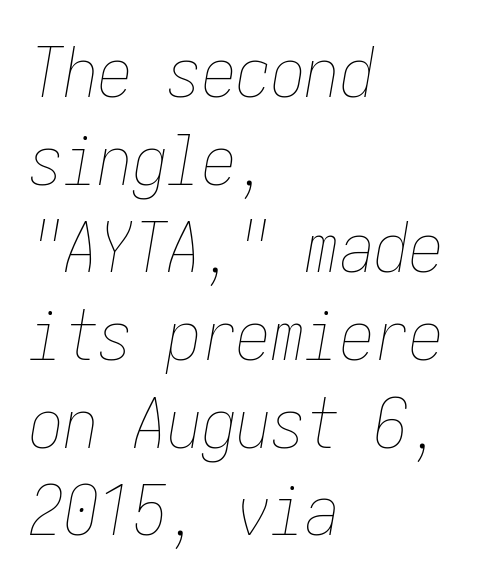
The image shows 69 px thin, condensed type, italic (leaning right); set left-aligned, normal line spacing (1.27x), normal letter spacing, not underlined; low stroke contrast and a medium x-height.
